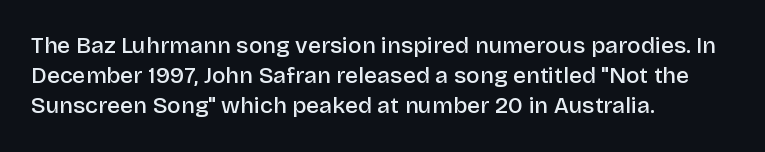
{"italic": "no", "bold": "semi", "underline": "no", "align": "left", "line_spacing": "normal", "line_spacing_ratio": 1.31, "letter_spacing": "normal", "letter_spacing_em": 0.0, "glyph_px": 23}
